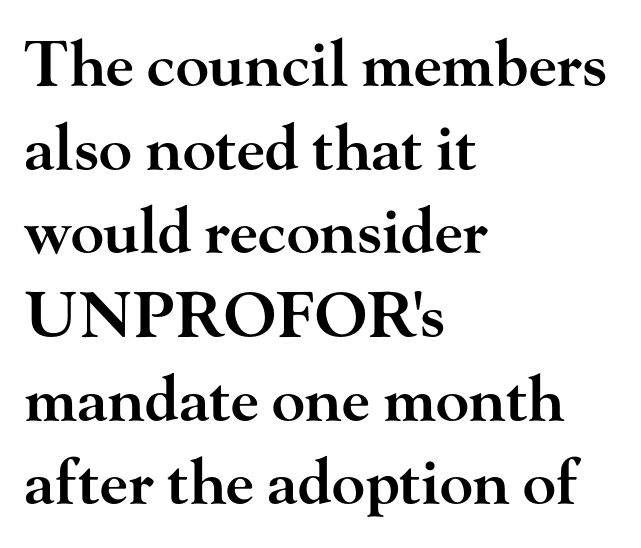
{"serif": "yes", "italic": "no", "bold": "semi", "weight": "semibold", "width": "wide", "stroke_contrast": "high", "x_height": "small", "monospaced": "no", "underline": "no", "align": "left", "line_spacing": "normal", "line_spacing_ratio": 1.35, "letter_spacing": "normal", "letter_spacing_em": 0.0, "glyph_px": 62}
